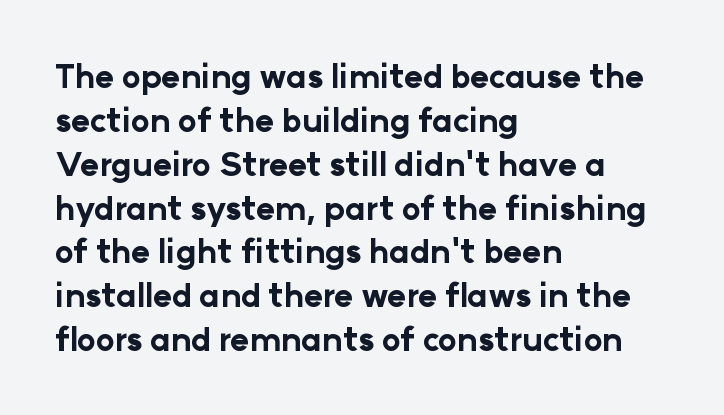
Q: Is the text bold? A: Yes.
Q: Is the text italic (slanted)? A: No, it is upright.
Q: Is the typeface a serif or a sans-serif typeface? A: Sans-serif.
Q: Is the text underlined? A: No.
Q: How is the paragraph aligned? A: Left-aligned.
Q: Is the spacing between letters normal or unusually wide? A: Normal.
Q: Is the spacing between lines tight, normal or loose? A: Normal.
Q: Width (condensed, normal, or wide)? A: Normal.
Q: Stroke contrast? A: Low.
Q: x-height? A: Medium.
Q: Monospaced? A: No.
